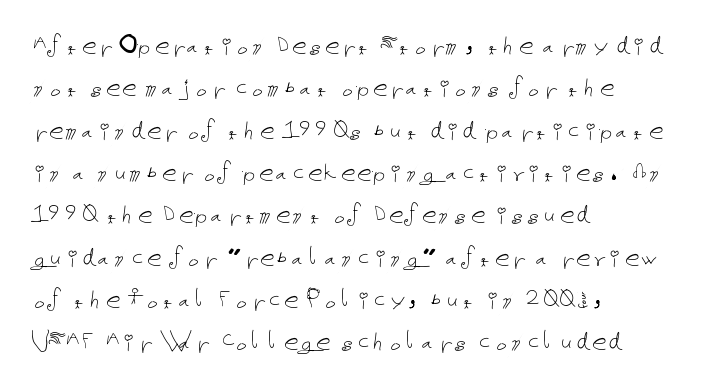
The image shows 29 px thin type, upright; set left-aligned, normal line spacing (1.46x), normal letter spacing, not underlined; low stroke contrast and a medium x-height.
